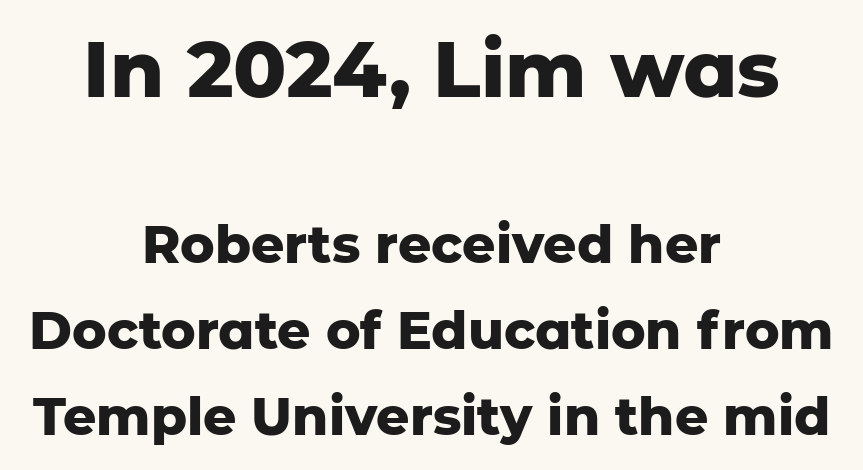
{"serif": "no", "italic": "no", "bold": "yes", "weight": "heavy", "width": "normal", "stroke_contrast": "low", "x_height": "medium", "monospaced": "no", "underline": "no", "align": "center", "line_spacing": "normal", "line_spacing_ratio": 1.65, "letter_spacing": "normal", "letter_spacing_em": 0.0, "larger_block": "first", "size_ratio": 1.5, "glyph_px": 78}
